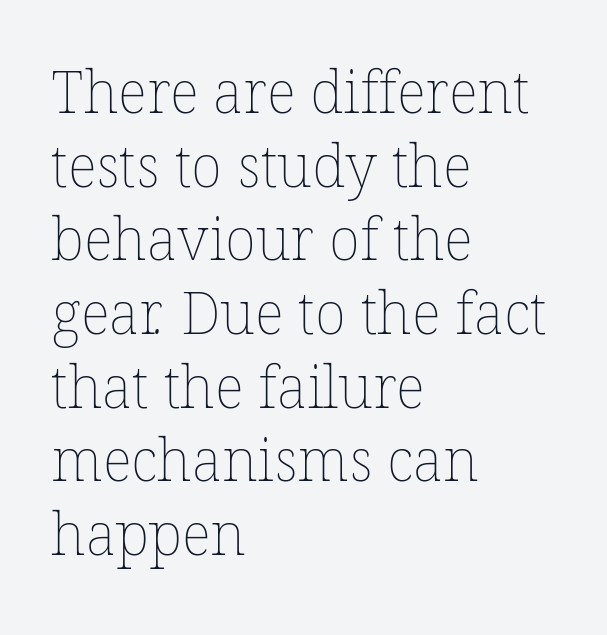
The image shows 58 px thin type; set left-aligned, normal line spacing (1.27x), normal letter spacing, not underlined; low stroke contrast and a medium x-height.
